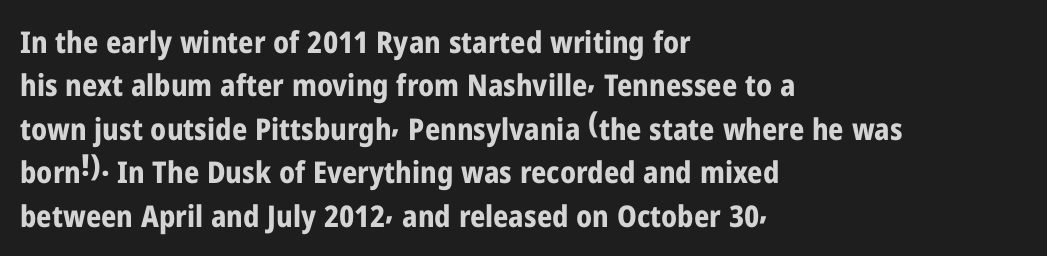
Q: Is the text bold? A: Yes.
Q: Is the text italic (slanted)? A: No, it is upright.
Q: Is the typeface a serif or a sans-serif typeface? A: Sans-serif.
Q: Is the text underlined? A: No.
Q: How is the paragraph aligned? A: Left-aligned.
Q: Is the spacing between letters normal or unusually wide? A: Normal.
Q: Is the spacing between lines tight, normal or loose? A: Normal.
Q: Width (condensed, normal, or wide)? A: Condensed.
Q: Stroke contrast? A: Low.
Q: x-height? A: Medium.
Q: Monospaced? A: No.
